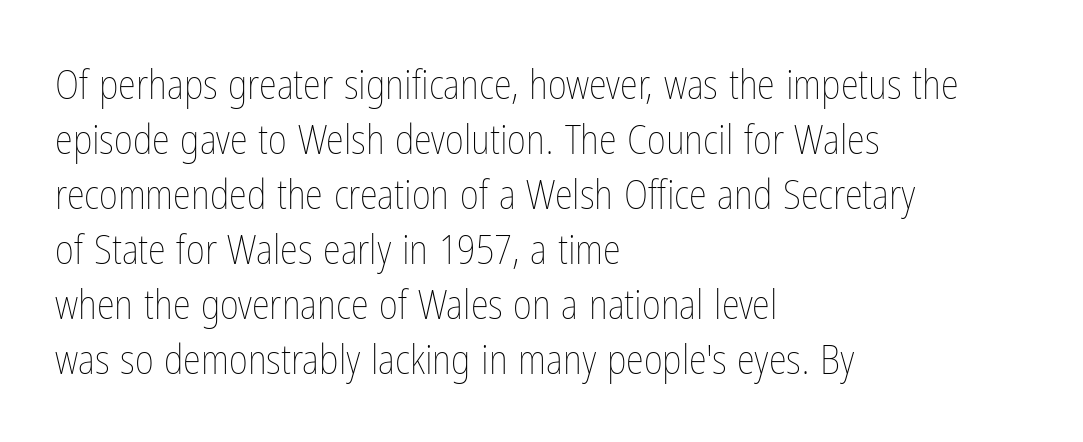
The image shows 41 px thin, condensed type, upright; set left-aligned, normal line spacing (1.34x), normal letter spacing, not underlined; low stroke contrast and a medium x-height.
